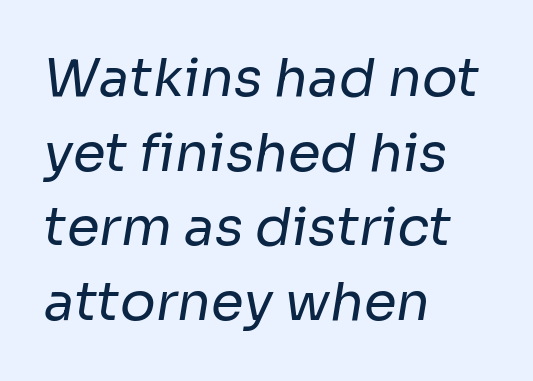
{"serif": "no", "bold": "no", "weight": "regular", "width": "normal", "stroke_contrast": "low", "x_height": "medium", "monospaced": "no", "underline": "no", "align": "left", "line_spacing": "normal", "line_spacing_ratio": 1.41, "letter_spacing": "normal", "letter_spacing_em": 0.0, "glyph_px": 53}
